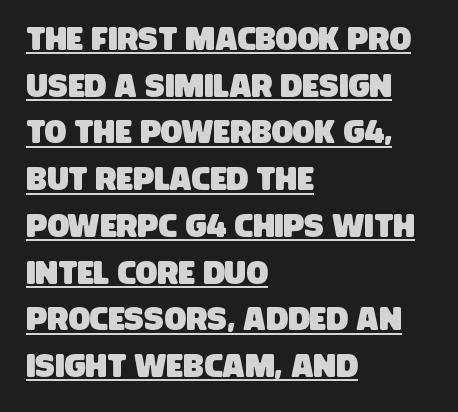
{"serif": "no", "width": "condensed", "stroke_contrast": "low", "x_height": "large", "monospaced": "no", "underline": "yes", "align": "left", "line_spacing": "normal", "line_spacing_ratio": 1.46, "letter_spacing": "normal", "letter_spacing_em": 0.0, "glyph_px": 32}
